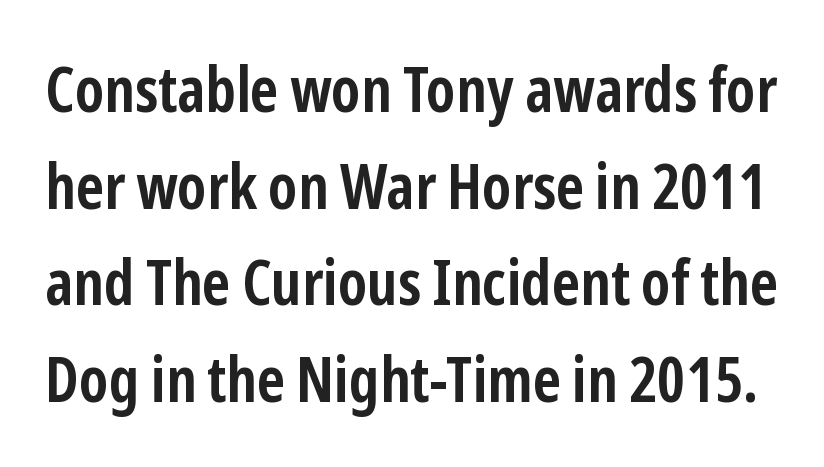
Q: Is the text bold? A: Yes.
Q: Is the text italic (slanted)? A: No, it is upright.
Q: Is the typeface a serif or a sans-serif typeface? A: Sans-serif.
Q: Is the text underlined? A: No.
Q: Is the spacing between letters normal or unusually wide? A: Normal.
Q: Is the spacing between lines tight, normal or loose? A: Normal.
Q: Width (condensed, normal, or wide)? A: Condensed.
Q: Stroke contrast? A: Low.
Q: x-height? A: Medium.
Q: Monospaced? A: No.
